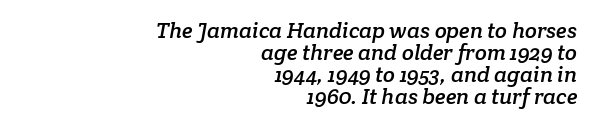
{"underline": "no", "align": "right", "line_spacing": "tight", "line_spacing_ratio": 1.0, "letter_spacing": "normal", "letter_spacing_em": 0.0, "glyph_px": 22}
